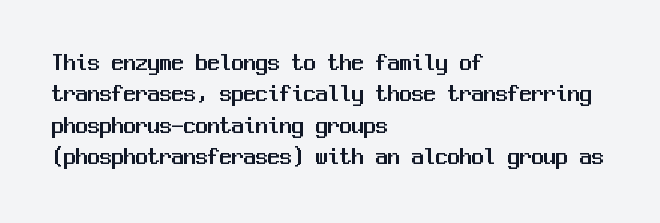
{"italic": "no", "underline": "no", "align": "left", "line_spacing": "normal", "line_spacing_ratio": 1.31, "letter_spacing": "normal", "letter_spacing_em": 0.0, "glyph_px": 24}
